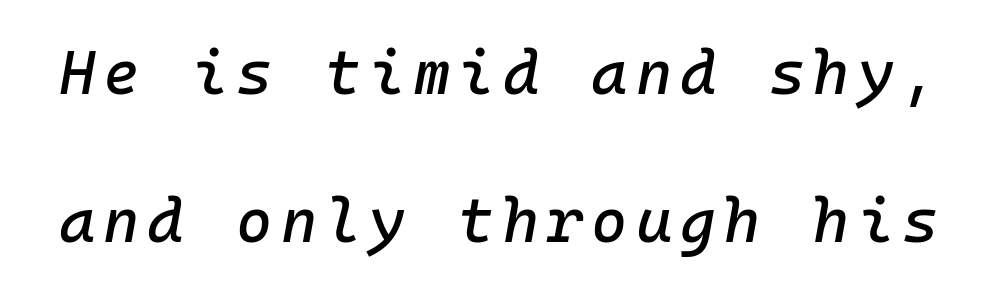
Glance below the letters and you will spot only blank space. Style check: oblique. Every character here occupies the same horizontal width, giving the sample a typewriter-like rhythm. What's the leading like? Stretched, with rows far apart.
